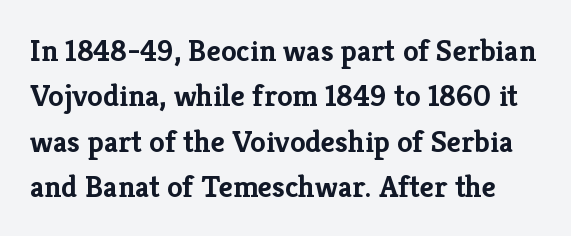
Q: Is the text bold? A: Yes.
Q: Is the text italic (slanted)? A: No, it is upright.
Q: Is the typeface a serif or a sans-serif typeface? A: Serif.
Q: Is the text underlined? A: No.
Q: Is the spacing between letters normal or unusually wide? A: Normal.
Q: Is the spacing between lines tight, normal or loose? A: Normal.
Q: Width (condensed, normal, or wide)? A: Normal.
Q: Stroke contrast? A: Low.
Q: x-height? A: Medium.
Q: Monospaced? A: No.
